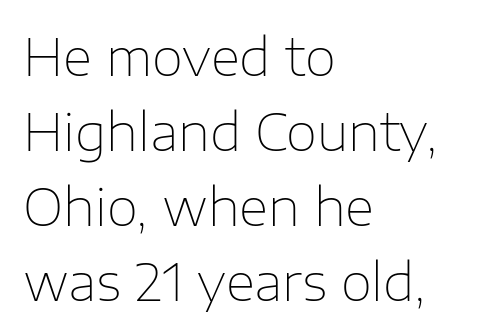
The image shows 51 px thin sans-serif type, upright; set left-aligned, normal line spacing (1.47x), normal letter spacing, not underlined; low stroke contrast and a medium x-height.
